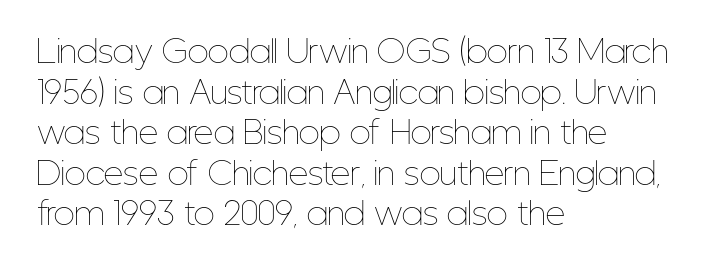
The image shows 31 px thin, condensed type, upright; set left-aligned, normal line spacing (1.31x), normal letter spacing, not underlined; low stroke contrast and a medium x-height.
